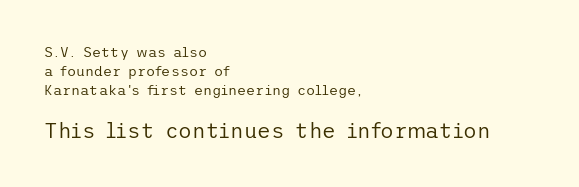
Q: Is the text bold? A: No.
Q: Is the text italic (slanted)? A: No, it is upright.
Q: Is the text underlined? A: No.
Q: How is the paragraph aligned? A: Left-aligned.
Q: Is the spacing between letters normal or unusually wide? A: Normal.
Q: Is the spacing between lines tight, normal or loose? A: Normal.
Q: Which block of text is set in a larger size, the first (top) or the second (bottom)? A: The second (bottom) one.
